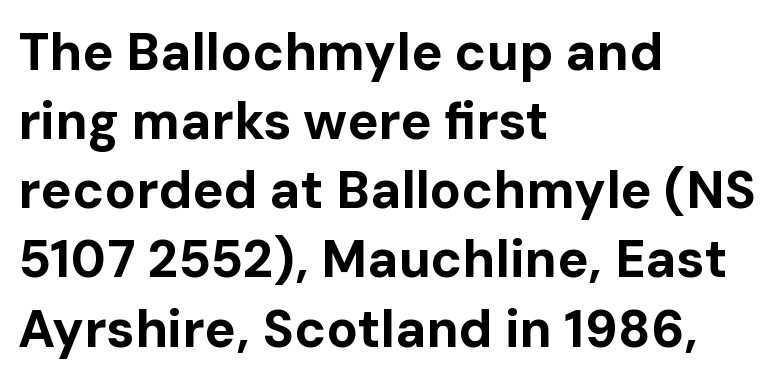
Q: Is the text bold? A: Yes.
Q: Is the text italic (slanted)? A: No, it is upright.
Q: Is the typeface a serif or a sans-serif typeface? A: Sans-serif.
Q: Is the text underlined? A: No.
Q: How is the paragraph aligned? A: Left-aligned.
Q: Is the spacing between letters normal or unusually wide? A: Normal.
Q: Is the spacing between lines tight, normal or loose? A: Normal.
Q: Width (condensed, normal, or wide)? A: Normal.
Q: Stroke contrast? A: Low.
Q: x-height? A: Medium.
Q: Monospaced? A: No.
